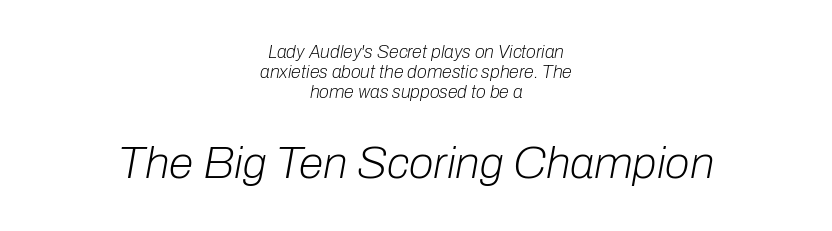
The image shows 45 px light type, italic (leaning right); set centered, tight line spacing (1.12x), normal letter spacing, not underlined; the second (bottom) block is 2.5x larger; low stroke contrast and a medium x-height.
